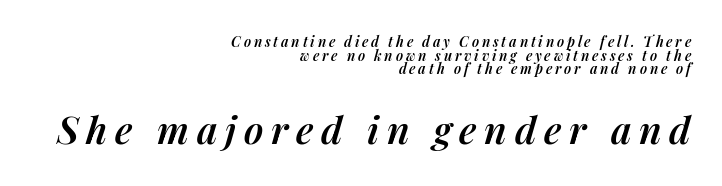
Q: Is the text bold? A: Semi-bold.
Q: Is the text italic (slanted)? A: Yes, it leans right by about 14 degrees.
Q: Is the text underlined? A: No.
Q: How is the paragraph aligned? A: Right-aligned.
Q: Is the spacing between letters normal or unusually wide? A: Unusually wide.
Q: Is the spacing between lines tight, normal or loose? A: Tight.
Q: Which block of text is set in a larger size, the first (top) or the second (bottom)? A: The second (bottom) one.
Q: Width (condensed, normal, or wide)? A: Normal.
Q: Stroke contrast? A: Medium.
Q: x-height? A: Medium.
Q: Monospaced? A: No.
